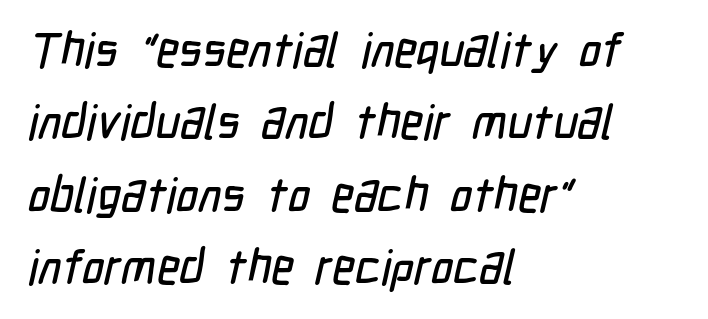
Q: Is the typeface a serif or a sans-serif typeface? A: Sans-serif.
Q: Is the text underlined? A: No.
Q: How is the paragraph aligned? A: Left-aligned.
Q: Is the spacing between letters normal or unusually wide? A: Normal.
Q: Is the spacing between lines tight, normal or loose? A: Normal.
Q: Width (condensed, normal, or wide)? A: Condensed.
Q: Stroke contrast? A: Low.
Q: x-height? A: Medium.
Q: Monospaced? A: No.
